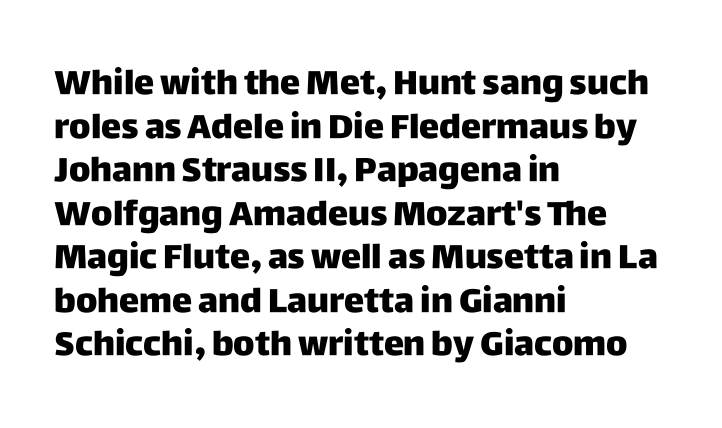
Q: Is the text italic (slanted)? A: No, it is upright.
Q: Is the typeface a serif or a sans-serif typeface? A: Sans-serif.
Q: Is the text underlined? A: No.
Q: How is the paragraph aligned? A: Left-aligned.
Q: Is the spacing between letters normal or unusually wide? A: Normal.
Q: Is the spacing between lines tight, normal or loose? A: Normal.
Q: Width (condensed, normal, or wide)? A: Normal.
Q: Stroke contrast? A: Low.
Q: x-height? A: Large.
Q: Monospaced? A: No.
